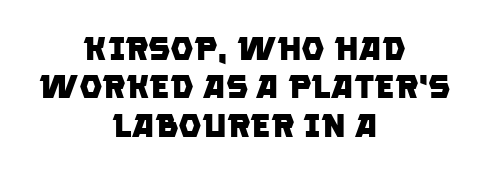
Q: Is the text bold? A: Yes.
Q: Is the typeface a serif or a sans-serif typeface? A: Sans-serif.
Q: Is the text underlined? A: No.
Q: How is the paragraph aligned? A: Centered.
Q: Is the spacing between letters normal or unusually wide? A: Normal.
Q: Width (condensed, normal, or wide)? A: Normal.
Q: Stroke contrast? A: Low.
Q: x-height? A: Large.
Q: Monospaced? A: No.
